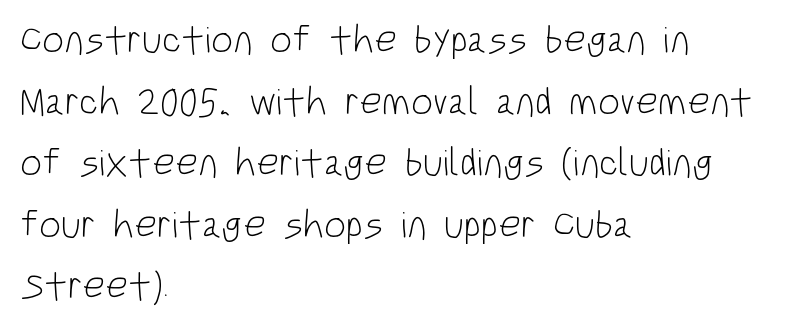
The image shows 39 px light, condensed sans-serif type, upright; set left-aligned, normal line spacing (1.58x), normal letter spacing, not underlined; low stroke contrast and a large x-height.
